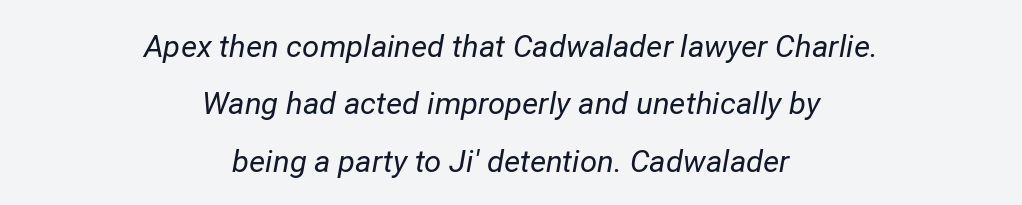
{"italic": "yes", "lean": "right", "slant_degrees": 12, "bold": "no", "weight": "regular", "width": "normal", "stroke_contrast": "low", "x_height": "medium", "monospaced": "no", "underline": "no", "align": "center", "line_spacing_ratio": 1.85, "letter_spacing": "normal", "letter_spacing_em": 0.0, "glyph_px": 31}
